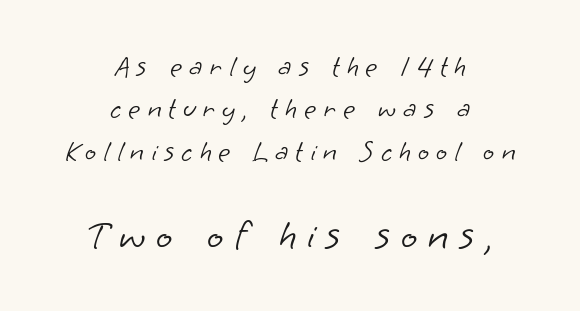
A bare baseline throughout the passage. The tracking reads as deliberately expanded to a designer's eye. The following chunk of copy outweighs the initial chunk in type size. Think standard paragraph weight, or any step lighter than that.
